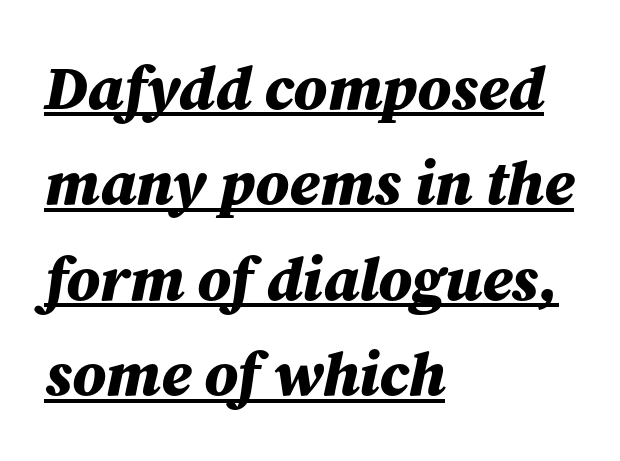
{"italic": "yes", "lean": "right", "slant_degrees": 12, "bold": "yes", "weight": "bold", "width": "normal", "stroke_contrast": "medium", "x_height": "medium", "monospaced": "no", "underline": "yes", "align": "left", "line_spacing": "normal", "line_spacing_ratio": 1.54, "letter_spacing": "normal", "letter_spacing_em": 0.0, "glyph_px": 62}
